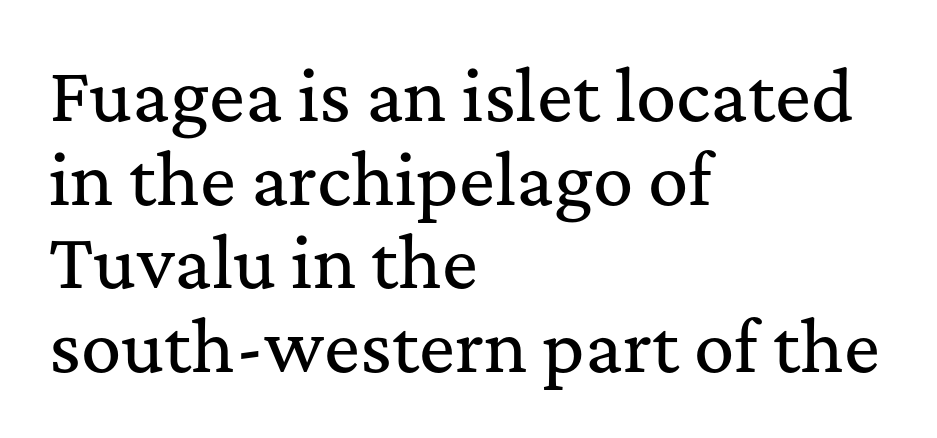
Q: Is the text italic (slanted)? A: No, it is upright.
Q: Is the typeface a serif or a sans-serif typeface? A: Serif.
Q: Is the text underlined? A: No.
Q: How is the paragraph aligned? A: Left-aligned.
Q: Is the spacing between letters normal or unusually wide? A: Normal.
Q: Is the spacing between lines tight, normal or loose? A: Normal.
Q: Width (condensed, normal, or wide)? A: Normal.
Q: Stroke contrast? A: Medium.
Q: x-height? A: Medium.
Q: Monospaced? A: No.
